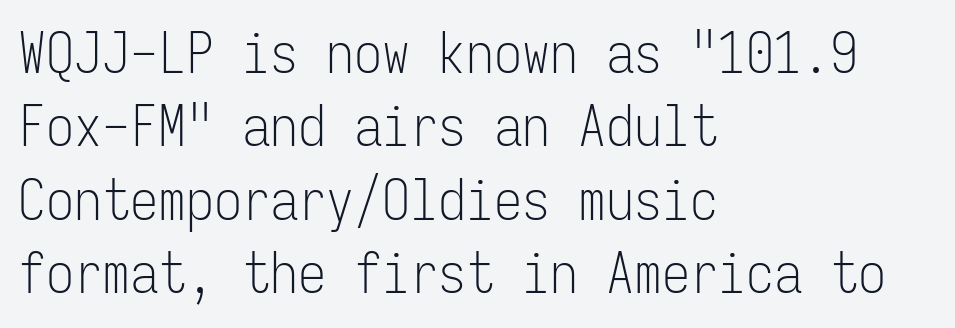
Looks like terminal output: every glyph gets an equal slot. The lines are quadded left. Glyph-to-glyph distance matches everyday printed text. This sample keeps an unexceptional amount of space between lines. Ordinary non-slanted type is in use.
